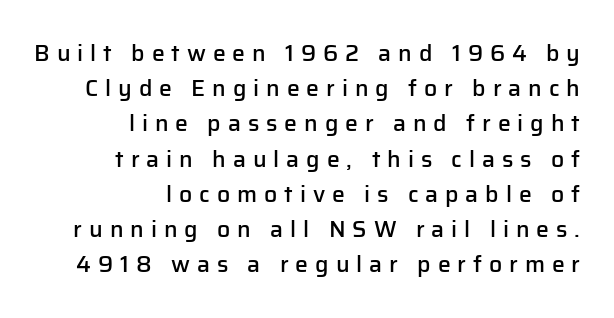
{"italic": "no", "bold": "semi", "underline": "no", "align": "right", "line_spacing": "normal", "line_spacing_ratio": 1.53, "letter_spacing": "wide", "letter_spacing_em": 0.3, "glyph_px": 23}
